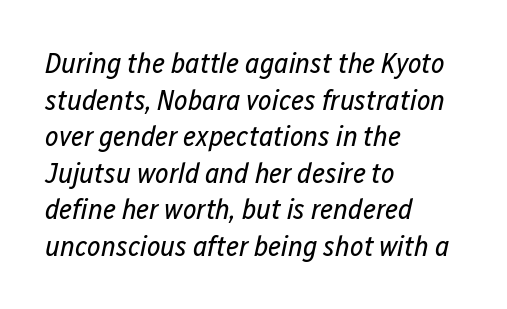
Q: Is the text bold? A: No.
Q: Is the text italic (slanted)? A: Yes, it leans right by about 12 degrees.
Q: Is the text underlined? A: No.
Q: How is the paragraph aligned? A: Left-aligned.
Q: Is the spacing between letters normal or unusually wide? A: Normal.
Q: Is the spacing between lines tight, normal or loose? A: Normal.
Q: Width (condensed, normal, or wide)? A: Condensed.
Q: Stroke contrast? A: Low.
Q: x-height? A: Medium.
Q: Monospaced? A: No.
